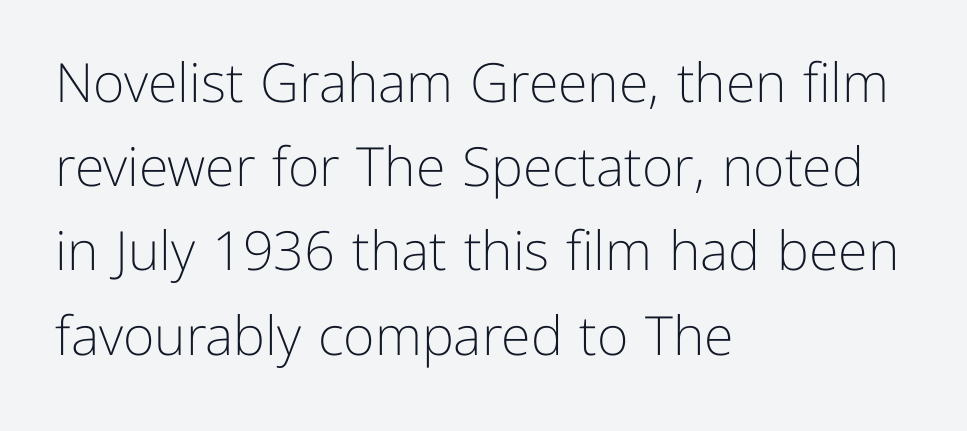
{"serif": "no", "italic": "no", "bold": "no", "weight": "light", "width": "normal", "stroke_contrast": "low", "x_height": "medium", "monospaced": "no", "underline": "no", "align": "left", "line_spacing": "normal", "line_spacing_ratio": 1.56, "letter_spacing": "normal", "letter_spacing_em": 0.0, "glyph_px": 54}
